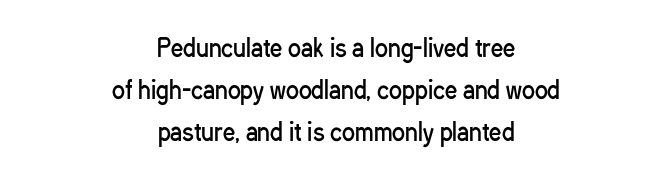
The image shows 24 px text type, upright; set centered, line spacing 1.76x, normal letter spacing, not underlined.
